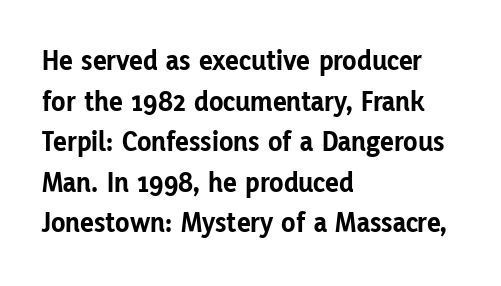
{"serif": "no", "italic": "no", "bold": "yes", "weight": "bold", "width": "normal", "stroke_contrast": "low", "x_height": "medium", "monospaced": "no", "underline": "no", "align": "left", "line_spacing": "normal", "line_spacing_ratio": 1.4, "letter_spacing": "normal", "letter_spacing_em": 0.0, "glyph_px": 29}
